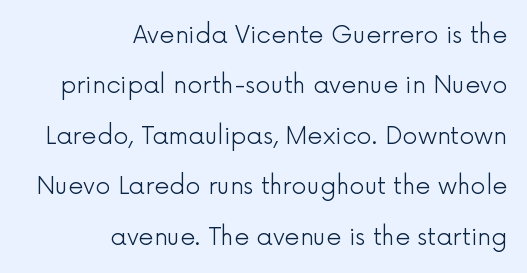
{"italic": "no", "bold": "no", "underline": "no", "align": "right", "line_spacing": "loose", "line_spacing_ratio": 2.1, "letter_spacing": "normal", "letter_spacing_em": 0.0, "glyph_px": 24}
